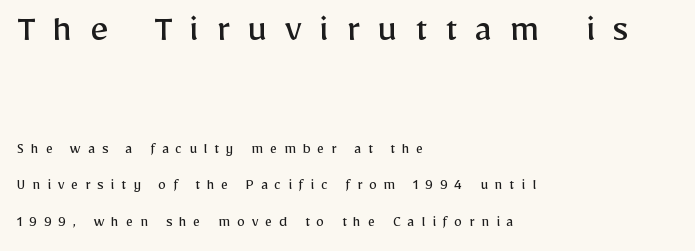
Quick note: not italic, upright. Block one is the big one; block two sits smaller underneath. Successive baselines arrive slowly, with a big drop between each. This reads as an unemphasized weight, regular at the heaviest. Lines of text with bare space underneath.
